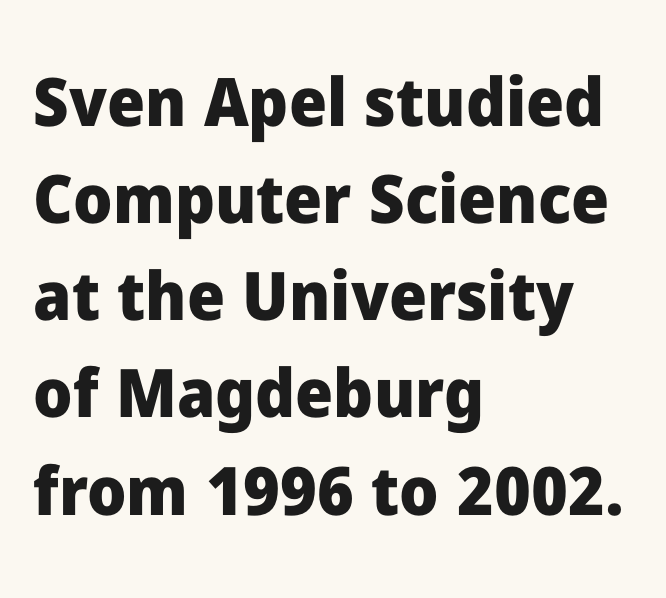
{"serif": "no", "italic": "no", "bold": "yes", "weight": "heavy", "width": "normal", "stroke_contrast": "low", "x_height": "medium", "monospaced": "no", "underline": "no", "align": "left", "line_spacing": "normal", "line_spacing_ratio": 1.45, "letter_spacing": "normal", "letter_spacing_em": 0.0, "glyph_px": 67}
